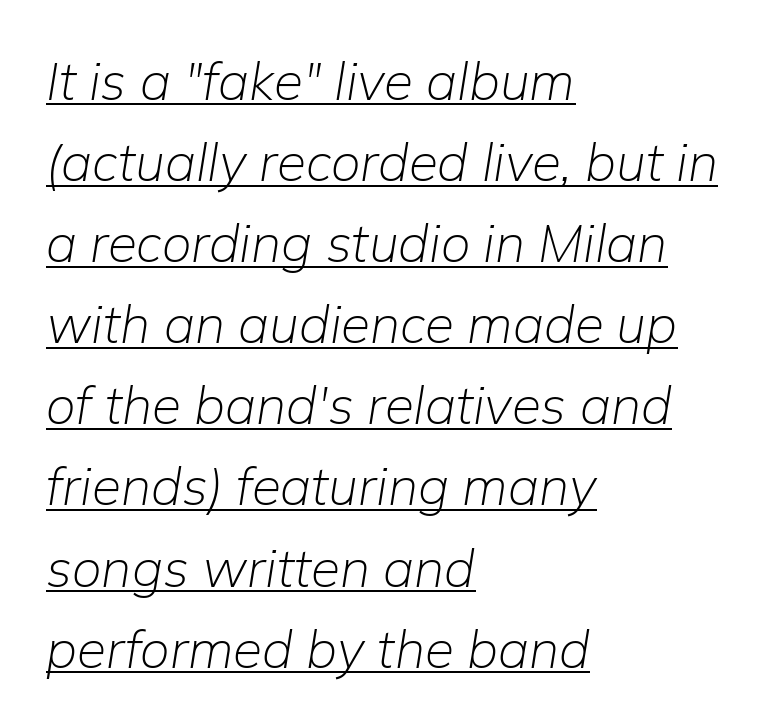
Caption: lettering with a line underneath. Proportional: the letters do not fall into vertical columns. The characters are drawn with everyday or finer stroke widths. An italicized treatment has been applied to the whole sample.
